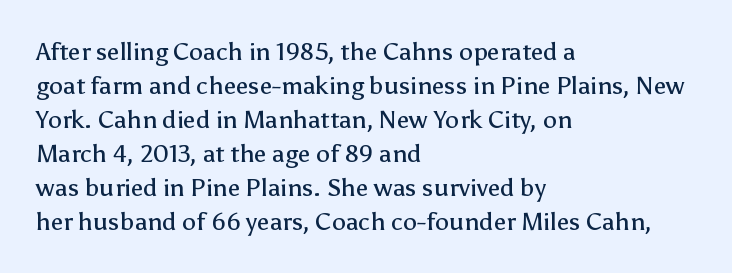
Q: Is the text bold? A: No.
Q: Is the text italic (slanted)? A: No, it is upright.
Q: Is the text underlined? A: No.
Q: How is the paragraph aligned? A: Left-aligned.
Q: Is the spacing between letters normal or unusually wide? A: Normal.
Q: Is the spacing between lines tight, normal or loose? A: Normal.
